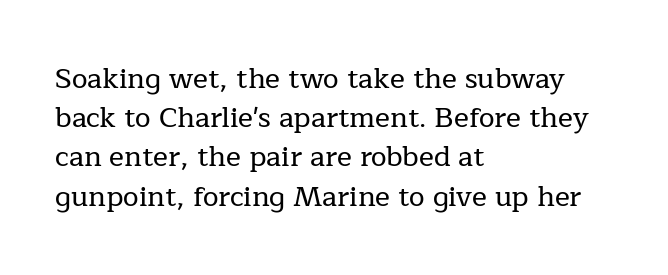
{"serif": "yes", "italic": "no", "width": "normal", "stroke_contrast": "low", "x_height": "medium", "monospaced": "no", "underline": "no", "align": "left", "line_spacing": "normal", "line_spacing_ratio": 1.4, "letter_spacing": "normal", "letter_spacing_em": 0.0, "glyph_px": 28}
